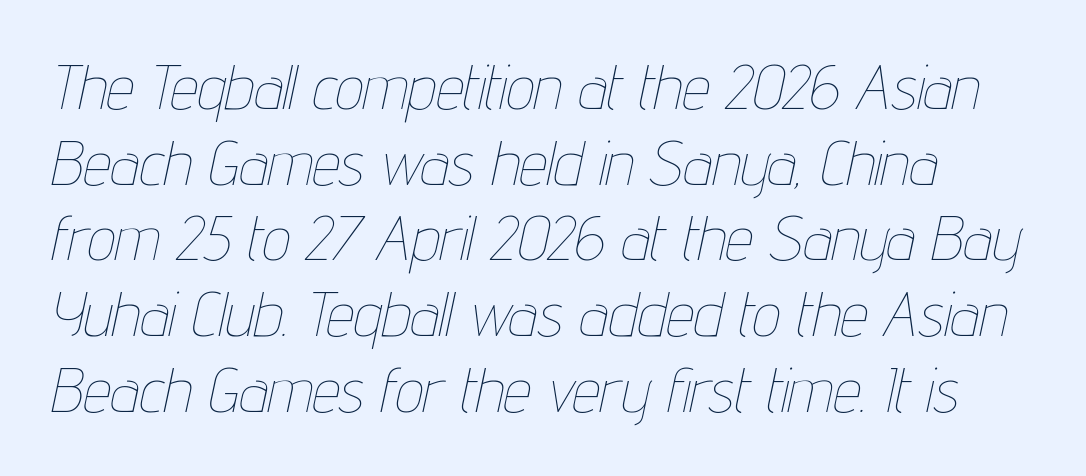
{"italic": "yes", "lean": "right", "slant_degrees": 12, "bold": "no", "weight": "thin", "width": "condensed", "stroke_contrast": "low", "x_height": "medium", "monospaced": "no", "underline": "no", "align": "left", "line_spacing_ratio": 1.22, "letter_spacing": "normal", "letter_spacing_em": 0.0, "glyph_px": 62}
